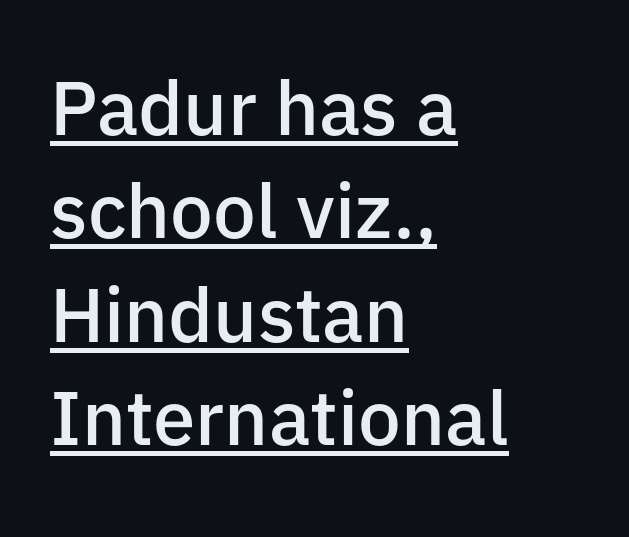
The image shows 76 px semibold sans-serif type, upright; set left-aligned, normal line spacing (1.36x), normal letter spacing, underlined; low stroke contrast and a medium x-height.
